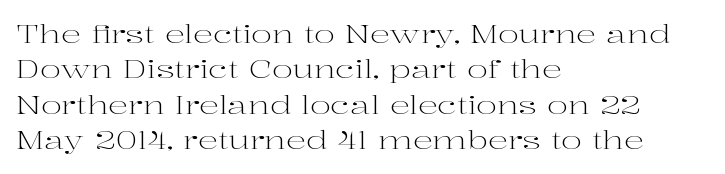
{"italic": "no", "bold": "no", "underline": "no", "align": "left", "line_spacing": "normal", "line_spacing_ratio": 1.42, "letter_spacing": "normal", "letter_spacing_em": 0.0, "glyph_px": 25}
